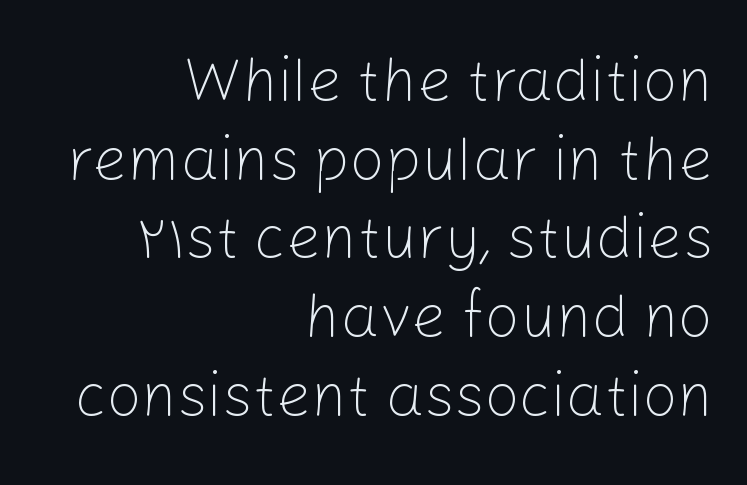
Compared with typical paragraphs, the rows here are spaced about the same. Think standard paragraph weight, or any step lighter than that. How are the letters spaced? Ordinarily, with no added tracking. The strip under each line holds only bare page.
